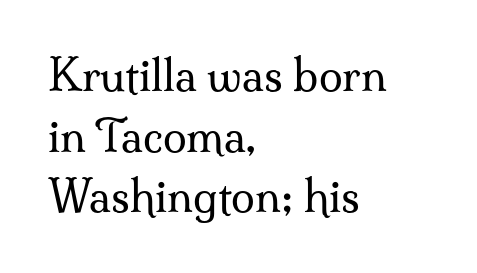
The image shows 43 px regular-weight serif type, upright; set left-aligned, normal line spacing (1.41x), normal letter spacing, not underlined; medium stroke contrast and a small x-height.
